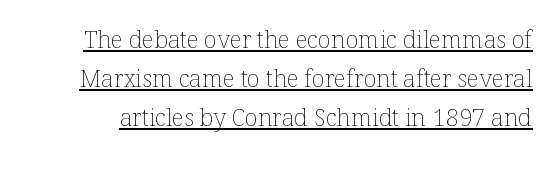
A typesetter would mark this as roman, not italic. This rendering features underlined lettering. Standard letterfit; no display-style spreading of the glyphs. Quick note: interline space is typical. Caption: face not bold, strokes unweighted.
